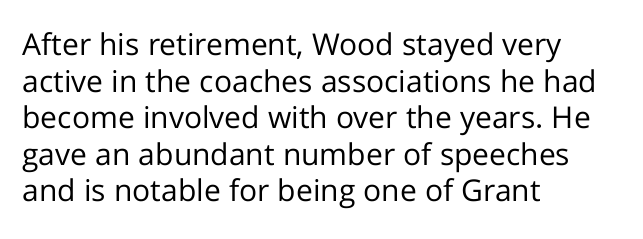
It's the straight-up-and-down kind of type. Heaviness? Minimal to ordinary, like unemphasized prose. Left-aligned paragraph, ragged on the right. How are the letters spaced? Ordinarily, with no added tracking. Character widths vary here, with narrow letters taking less room than wide ones. In terms of letterform style, serifs are entirely absent.
